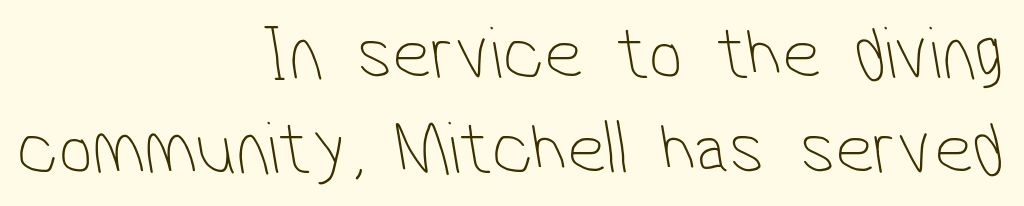
Q: Is the text bold? A: No.
Q: Is the typeface a serif or a sans-serif typeface? A: Sans-serif.
Q: Is the text underlined? A: No.
Q: How is the paragraph aligned? A: Right-aligned.
Q: Is the spacing between letters normal or unusually wide? A: Normal.
Q: Is the spacing between lines tight, normal or loose? A: Normal.
Q: Width (condensed, normal, or wide)? A: Condensed.
Q: Stroke contrast? A: Low.
Q: x-height? A: Medium.
Q: Monospaced? A: No.
